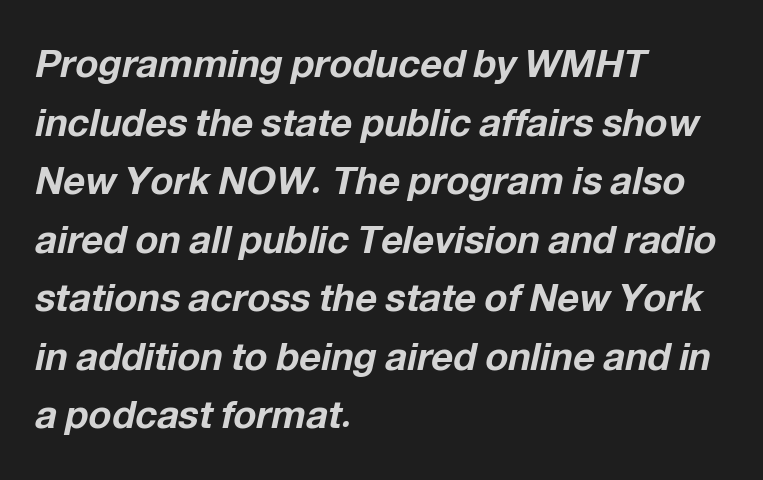
Q: Is the text bold? A: Yes.
Q: Is the text italic (slanted)? A: Yes, it leans right by about 12 degrees.
Q: Is the text underlined? A: No.
Q: How is the paragraph aligned? A: Left-aligned.
Q: Is the spacing between letters normal or unusually wide? A: Normal.
Q: Is the spacing between lines tight, normal or loose? A: Normal.
Q: Width (condensed, normal, or wide)? A: Normal.
Q: Stroke contrast? A: Low.
Q: x-height? A: Medium.
Q: Monospaced? A: No.
